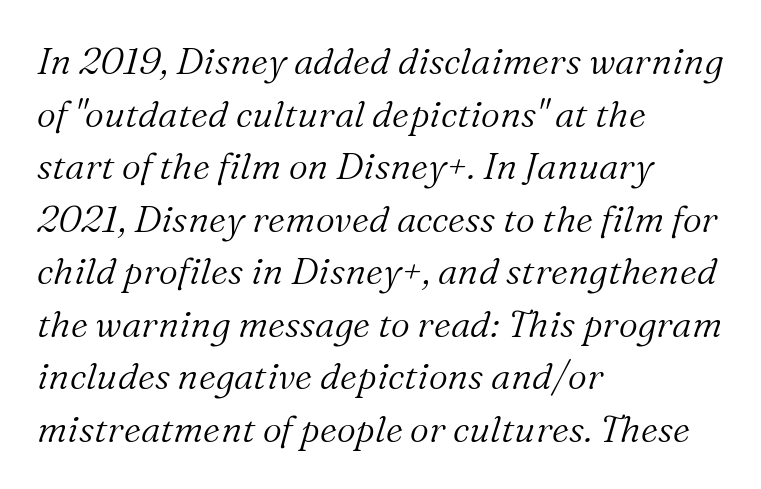
The image shows 37 px light serif type, italic (leaning right); set left-aligned, normal line spacing (1.42x), normal letter spacing, not underlined; medium stroke contrast and a medium x-height.
